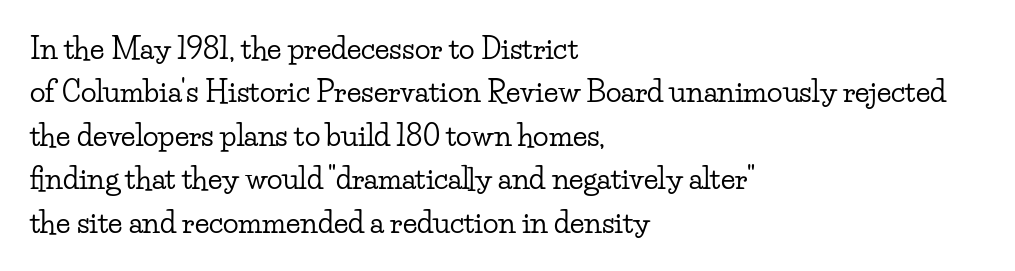
Compared with typical paragraphs, the rows here are spaced about the same. The characters display serif detailing at their extremities. Here the designer chose a conventional face with non-uniform glyph widths. The type sits square on the baseline with zero lean. Is the letter spacing exaggerated? No — it looks like the ordinary default.
